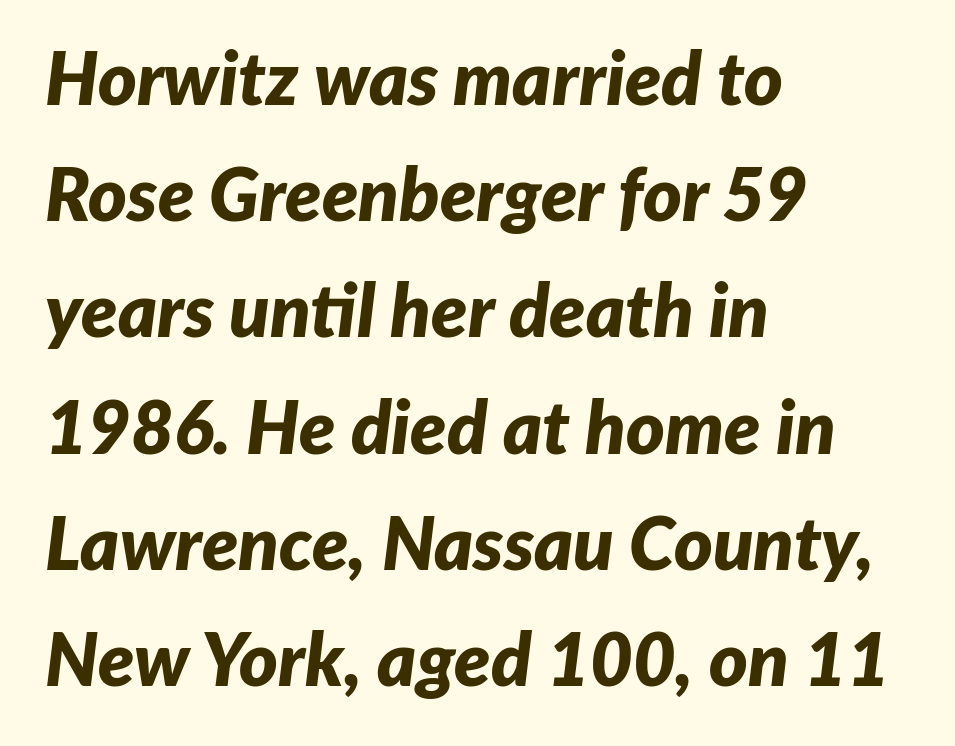
Q: Is the text bold? A: Yes.
Q: Is the text italic (slanted)? A: Yes, it leans right by about 7 degrees.
Q: Is the text underlined? A: No.
Q: How is the paragraph aligned? A: Left-aligned.
Q: Is the spacing between letters normal or unusually wide? A: Normal.
Q: Is the spacing between lines tight, normal or loose? A: Normal.
Q: Width (condensed, normal, or wide)? A: Normal.
Q: Stroke contrast? A: Low.
Q: x-height? A: Medium.
Q: Monospaced? A: No.
